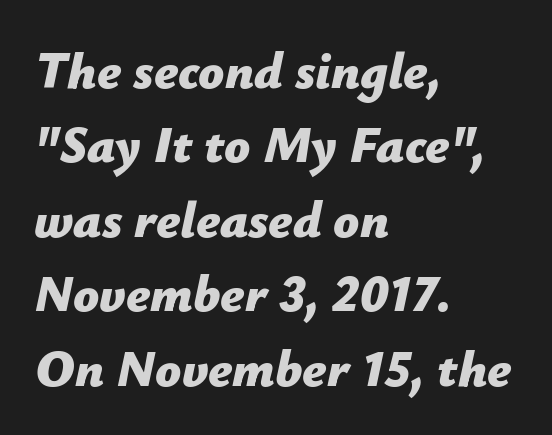
There is no visible air inserted between adjacent glyphs. Does the copy run flush right? No — it runs flush left. Vertical spacing — default. These lines are rendered in a variable-pitch font. The passage shown leans; its letterforms are oblique. What weight is shown? A full bold with thick strokes.
